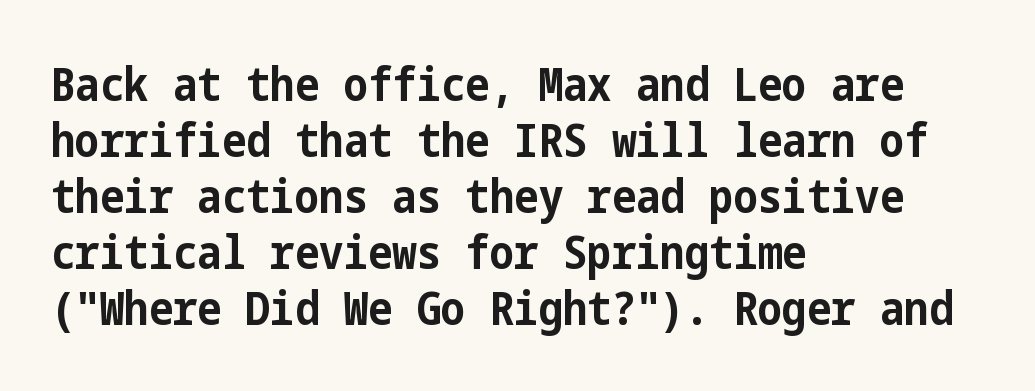
Is the letter spacing exaggerated? No — it looks like the ordinary default. The passage is arranged the way most books set body copy — flush left. Plain, unruled lines of type. The sample has been set heavy, in full bold.
